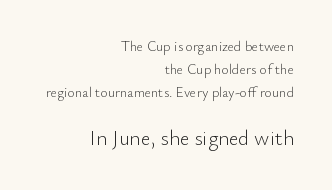
Q: Is the text bold? A: No.
Q: Is the text italic (slanted)? A: No, it is upright.
Q: Is the text underlined? A: No.
Q: How is the paragraph aligned? A: Right-aligned.
Q: Is the spacing between letters normal or unusually wide? A: Normal.
Q: Is the spacing between lines tight, normal or loose? A: Normal.
Q: Which block of text is set in a larger size, the first (top) or the second (bottom)? A: The second (bottom) one.
